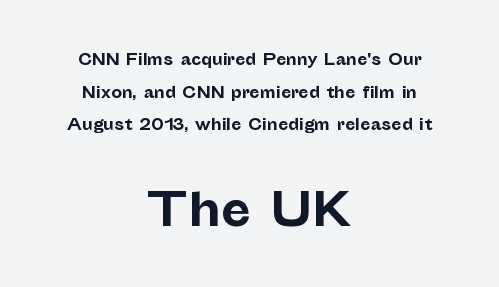
{"serif": "no", "italic": "no", "bold": "yes", "weight": "bold", "width": "normal", "stroke_contrast": "low", "x_height": "medium", "monospaced": "no", "underline": "no", "align": "center", "line_spacing": "loose", "line_spacing_ratio": 2.17, "letter_spacing": "normal", "letter_spacing_em": 0.0, "larger_block": "second", "size_ratio": 3.0, "glyph_px": 45}
